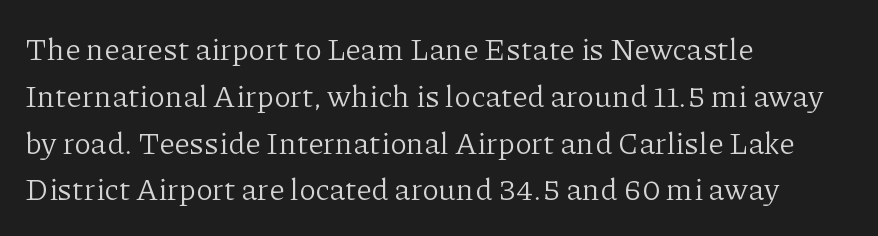
The image shows 31 px light serif type, upright; set left-aligned, normal line spacing (1.51x), normal letter spacing, not underlined; low stroke contrast and a medium x-height.
